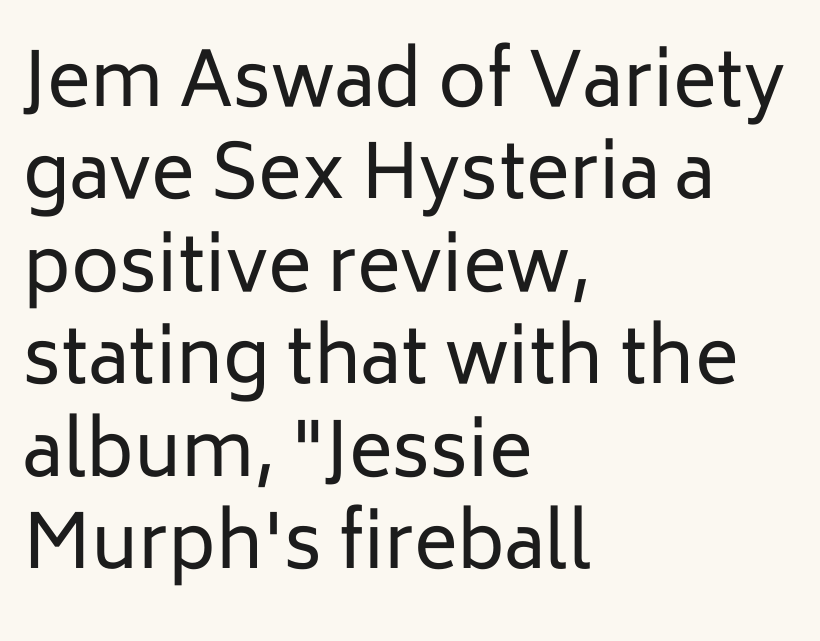
Q: Is the text bold? A: No.
Q: Is the text italic (slanted)? A: No, it is upright.
Q: Is the typeface a serif or a sans-serif typeface? A: Sans-serif.
Q: Is the text underlined? A: No.
Q: How is the paragraph aligned? A: Left-aligned.
Q: Is the spacing between letters normal or unusually wide? A: Normal.
Q: Is the spacing between lines tight, normal or loose? A: Normal.
Q: Width (condensed, normal, or wide)? A: Normal.
Q: Stroke contrast? A: Low.
Q: x-height? A: Medium.
Q: Monospaced? A: No.
